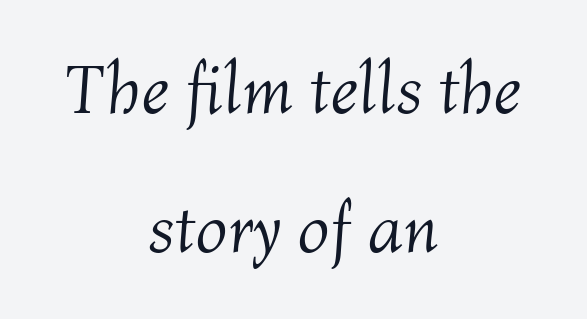
{"italic": "yes", "lean": "right", "slant_degrees": 4, "bold": "no", "weight": "light", "width": "normal", "stroke_contrast": "medium", "x_height": "medium", "monospaced": "no", "underline": "no", "align": "center", "line_spacing": "loose", "line_spacing_ratio": 1.96, "letter_spacing": "normal", "letter_spacing_em": 0.0, "glyph_px": 71}
